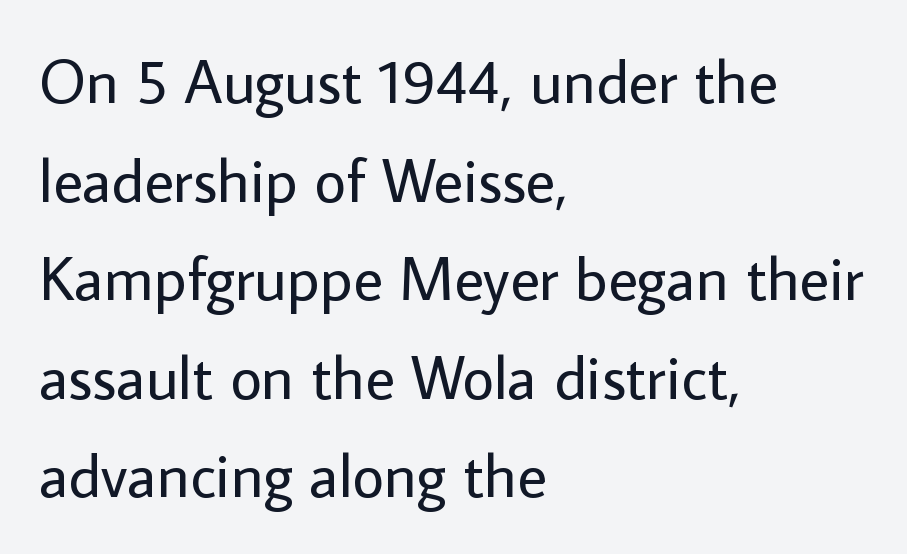
Q: Is the text bold? A: No.
Q: Is the text italic (slanted)? A: No, it is upright.
Q: Is the typeface a serif or a sans-serif typeface? A: Sans-serif.
Q: Is the text underlined? A: No.
Q: How is the paragraph aligned? A: Left-aligned.
Q: Is the spacing between letters normal or unusually wide? A: Normal.
Q: Is the spacing between lines tight, normal or loose? A: Normal.
Q: Width (condensed, normal, or wide)? A: Normal.
Q: Stroke contrast? A: Low.
Q: x-height? A: Medium.
Q: Monospaced? A: No.
